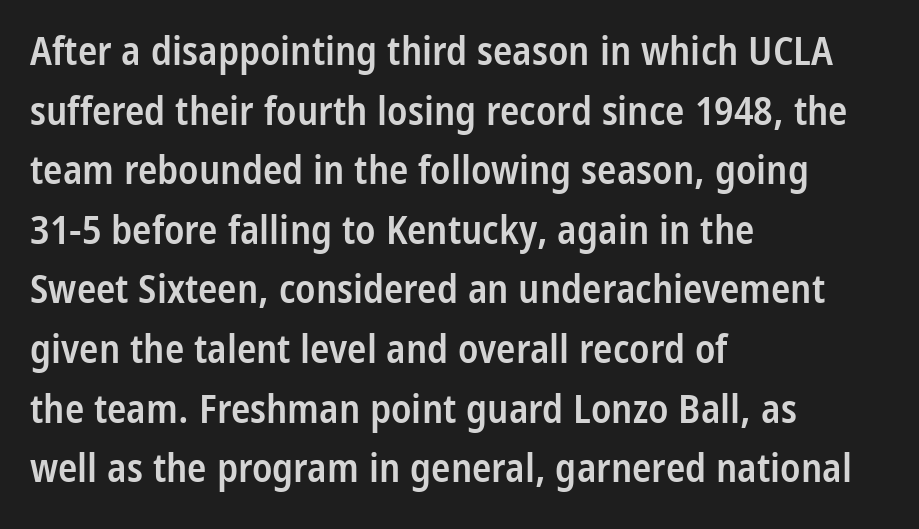
Q: Is the text bold? A: Semi-bold.
Q: Is the text italic (slanted)? A: No, it is upright.
Q: Is the typeface a serif or a sans-serif typeface? A: Sans-serif.
Q: Is the text underlined? A: No.
Q: How is the paragraph aligned? A: Left-aligned.
Q: Is the spacing between letters normal or unusually wide? A: Normal.
Q: Is the spacing between lines tight, normal or loose? A: Normal.
Q: Width (condensed, normal, or wide)? A: Condensed.
Q: Stroke contrast? A: Low.
Q: x-height? A: Medium.
Q: Monospaced? A: No.
